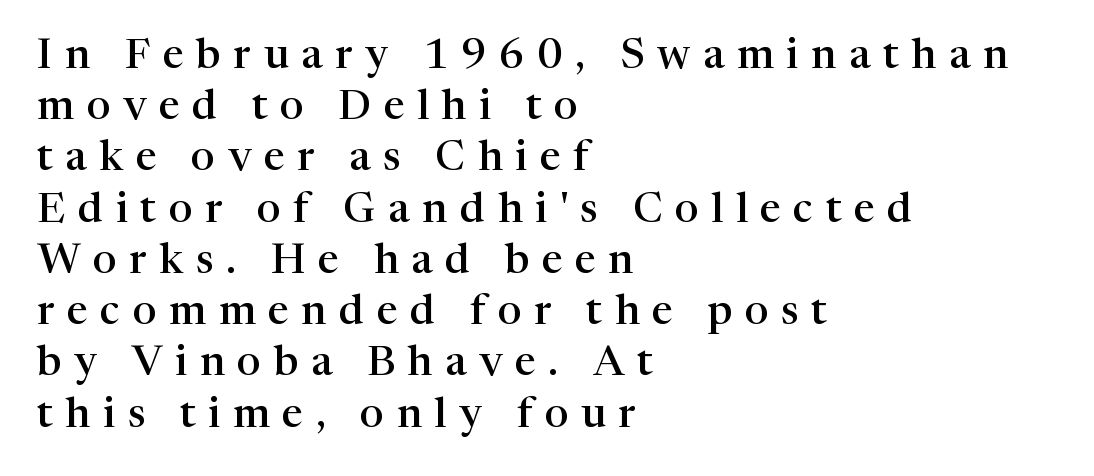
A typesetter would mark this as roman, not italic. The text block is weighted toward the left margin, trailing off unevenly rightward. The letters advance in unequal steps, a hallmark of proportional type. The font family rendered here belongs to the serif group. Typographic density is moderately raised because the face is semibold. The gap between lines stays unmarked.
